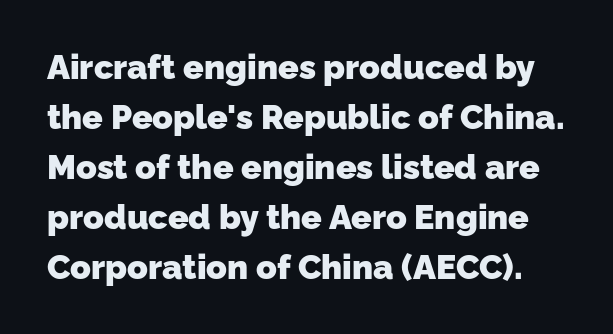
Q: Is the text bold? A: Yes.
Q: Is the typeface a serif or a sans-serif typeface? A: Sans-serif.
Q: Is the text underlined? A: No.
Q: Is the spacing between letters normal or unusually wide? A: Normal.
Q: Is the spacing between lines tight, normal or loose? A: Normal.
Q: Width (condensed, normal, or wide)? A: Normal.
Q: Stroke contrast? A: Low.
Q: x-height? A: Medium.
Q: Monospaced? A: No.
